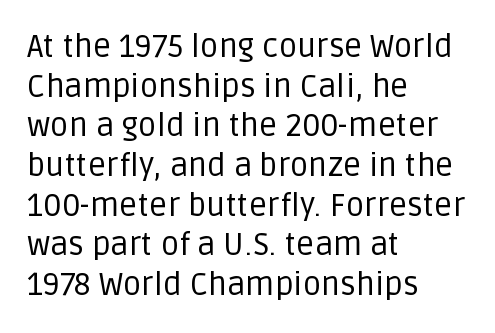
The image shows 32 px regular-weight sans-serif type, upright; set left-aligned, line spacing 1.24x, normal letter spacing, not underlined; low stroke contrast and a large x-height.
